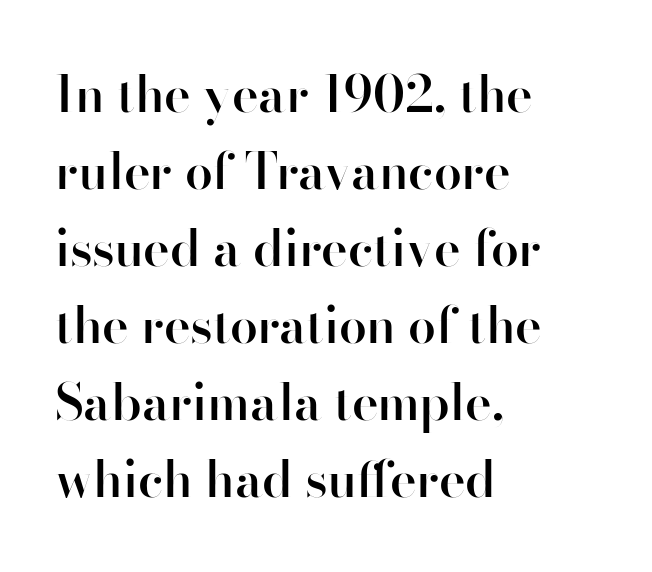
{"serif": "no", "italic": "no", "bold": "semi", "weight": "semibold", "width": "normal", "stroke_contrast": "high", "x_height": "small", "monospaced": "no", "underline": "no", "align": "left", "line_spacing": "normal", "line_spacing_ratio": 1.54, "letter_spacing": "normal", "letter_spacing_em": 0.0, "glyph_px": 50}
